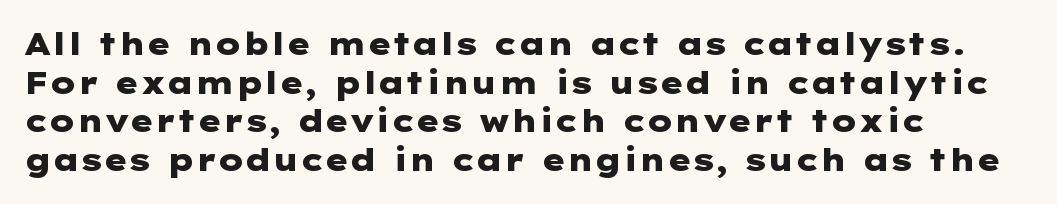
{"serif": "no", "italic": "no", "bold": "yes", "weight": "heavy", "width": "wide", "stroke_contrast": "low", "x_height": "medium", "underline": "no", "align": "left", "line_spacing": "normal", "line_spacing_ratio": 1.25, "letter_spacing": "normal", "letter_spacing_em": 0.0, "glyph_px": 31}
